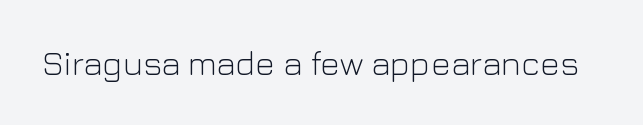
Q: Is the text bold? A: No.
Q: Is the text italic (slanted)? A: No, it is upright.
Q: Is the typeface a serif or a sans-serif typeface? A: Sans-serif.
Q: Is the text underlined? A: No.
Q: Is the spacing between letters normal or unusually wide? A: Normal.
Q: Width (condensed, normal, or wide)? A: Normal.
Q: Stroke contrast? A: Low.
Q: x-height? A: Medium.
Q: Monospaced? A: No.
